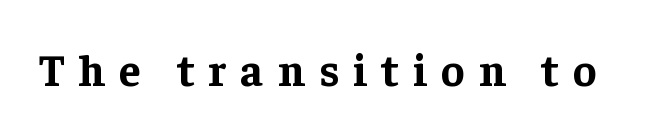
The image shows 45 px bold serif type, upright; set unusually wide letter spacing (+0.31 em), not underlined; low stroke contrast and a medium x-height.
